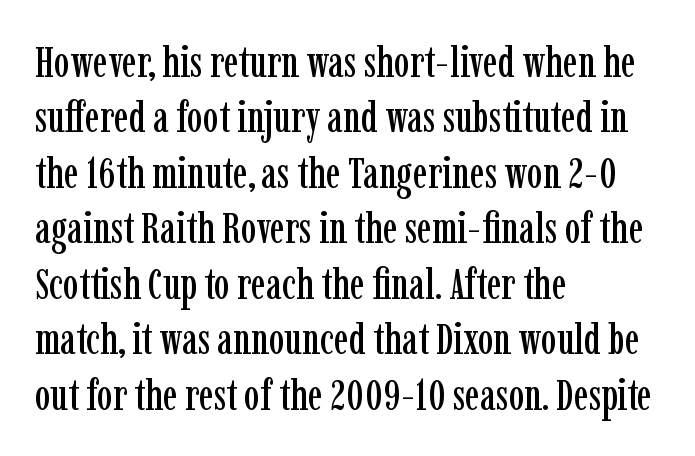
Q: Is the text italic (slanted)? A: No, it is upright.
Q: Is the typeface a serif or a sans-serif typeface? A: Serif.
Q: Is the text underlined? A: No.
Q: How is the paragraph aligned? A: Left-aligned.
Q: Is the spacing between letters normal or unusually wide? A: Normal.
Q: Is the spacing between lines tight, normal or loose? A: Normal.
Q: Width (condensed, normal, or wide)? A: Condensed.
Q: Stroke contrast? A: Low.
Q: x-height? A: Medium.
Q: Monospaced? A: No.
